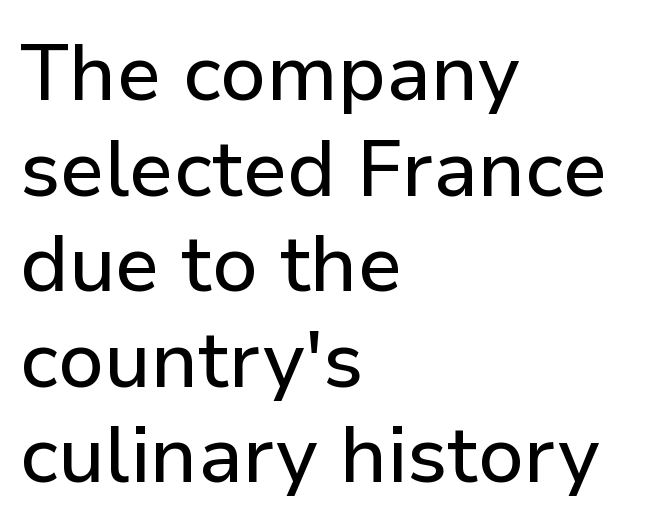
{"serif": "no", "italic": "no", "width": "normal", "stroke_contrast": "low", "x_height": "medium", "monospaced": "no", "underline": "no", "align": "left", "line_spacing_ratio": 1.21, "letter_spacing": "normal", "letter_spacing_em": 0.0, "glyph_px": 79}
